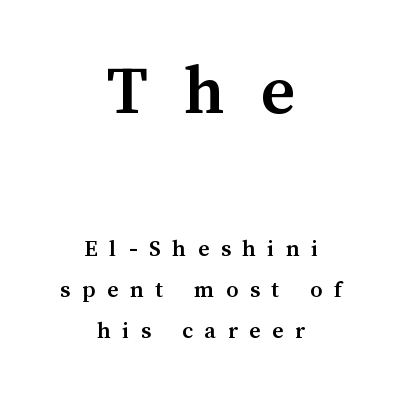
The image shows 73 px semibold type, upright; set centered, normal line spacing (1.7x), unusually wide letter spacing (+0.49 em), not underlined; the first (top) block is 3.04x larger; medium stroke contrast and a medium x-height.
